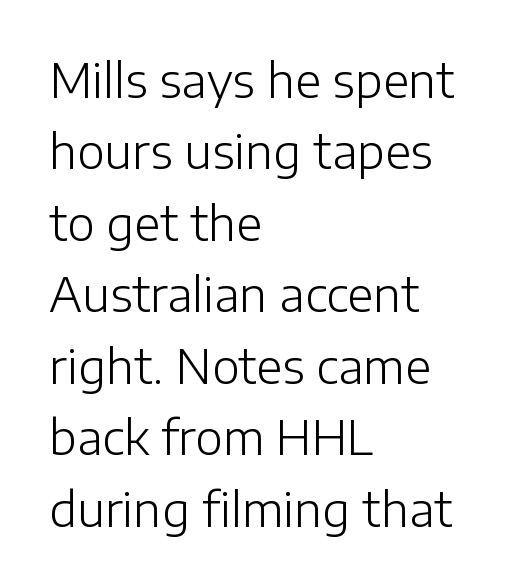
Line spacing here is normal. Spacing between characters is what you'd get straight out of the box. The passage shown is typeset with a sans-serif family. The strokes are not fattened; the text isn't bold.
